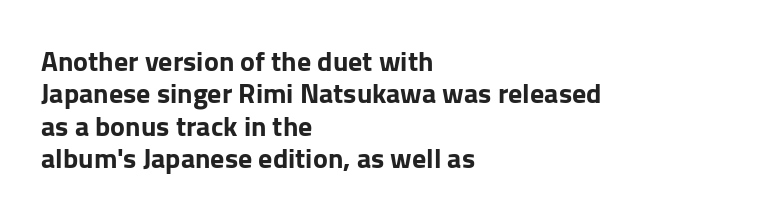
There is no visible air inserted between adjacent glyphs. Posture: upright roman. Horizontally, the lines are justified to the leading edge only. Varying glyph widths throughout — classic text-font behaviour. To sum up the face: it is a sans, with no serifs. Just letters on the line, the space beneath them empty.
